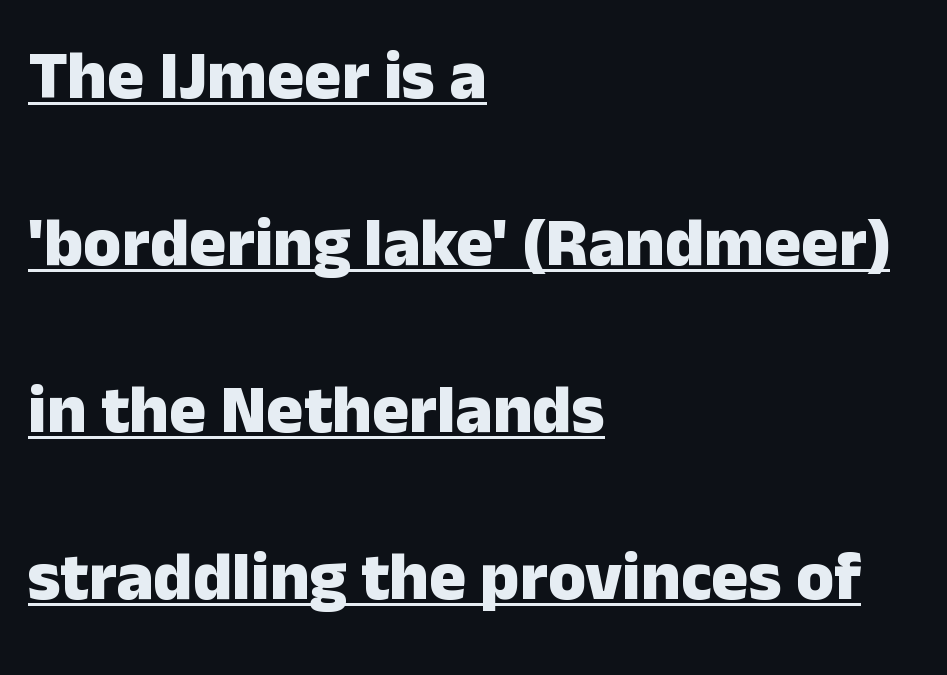
The image shows 69 px heavy sans-serif type, upright; set left-aligned, loose line spacing (2.42x), normal letter spacing, underlined; low stroke contrast and a medium x-height.
